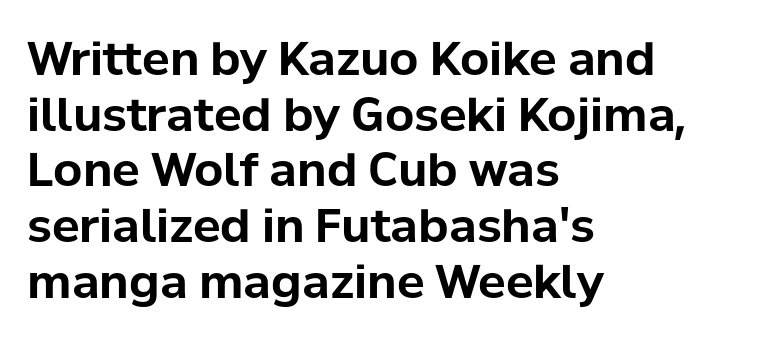
Q: Is the text bold? A: Yes.
Q: Is the text italic (slanted)? A: No, it is upright.
Q: Is the typeface a serif or a sans-serif typeface? A: Sans-serif.
Q: Is the text underlined? A: No.
Q: How is the paragraph aligned? A: Left-aligned.
Q: Is the spacing between letters normal or unusually wide? A: Normal.
Q: Width (condensed, normal, or wide)? A: Normal.
Q: Stroke contrast? A: Low.
Q: x-height? A: Medium.
Q: Monospaced? A: No.
